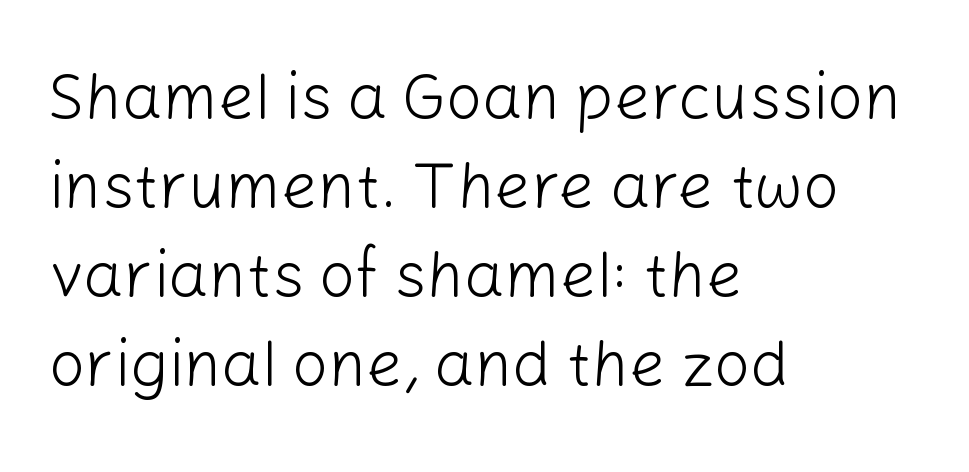
Q: Is the text bold? A: No.
Q: Is the text italic (slanted)? A: No, it is upright.
Q: Is the typeface a serif or a sans-serif typeface? A: Sans-serif.
Q: Is the text underlined? A: No.
Q: How is the paragraph aligned? A: Left-aligned.
Q: Is the spacing between letters normal or unusually wide? A: Normal.
Q: Is the spacing between lines tight, normal or loose? A: Normal.
Q: Width (condensed, normal, or wide)? A: Normal.
Q: Stroke contrast? A: Low.
Q: x-height? A: Medium.
Q: Monospaced? A: No.
